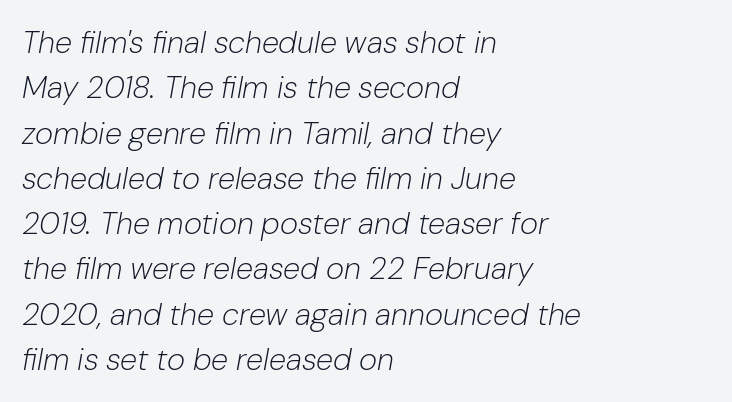
The image shows 31 px light type, italic (leaning right); set left-aligned, normal line spacing (1.46x), normal letter spacing, not underlined; low stroke contrast and a medium x-height.
